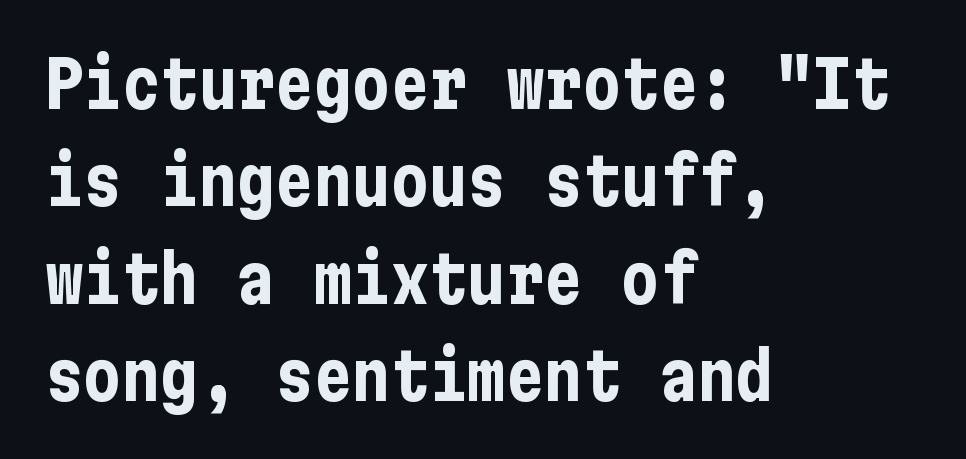
The image shows 64 px bold, condensed sans-serif type, upright; set left-aligned, normal line spacing (1.52x), normal letter spacing, not underlined; low stroke contrast and a medium x-height.
